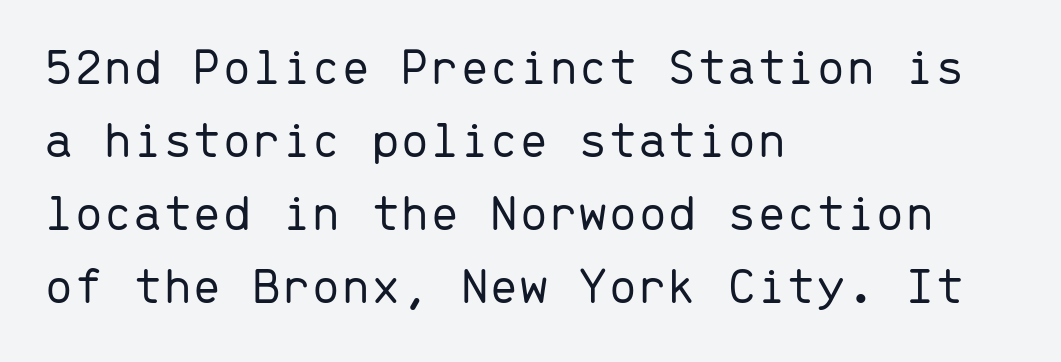
The face used here is rendered with its standard letterfit. One glance says typical: line gaps are just what's usual. Grotesque or geometric, the face here clearly has no serifs. A clean baseline with only descenders dipping below it. One-word summary of the alignment: left.
